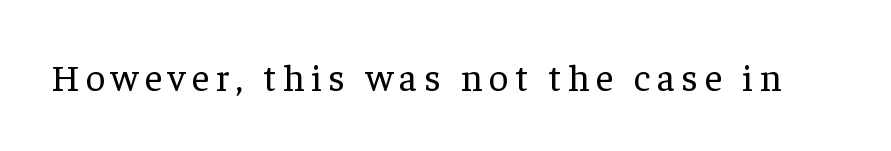
The image shows 38 px regular-weight serif type, upright; set not underlined; low stroke contrast and a medium x-height.
